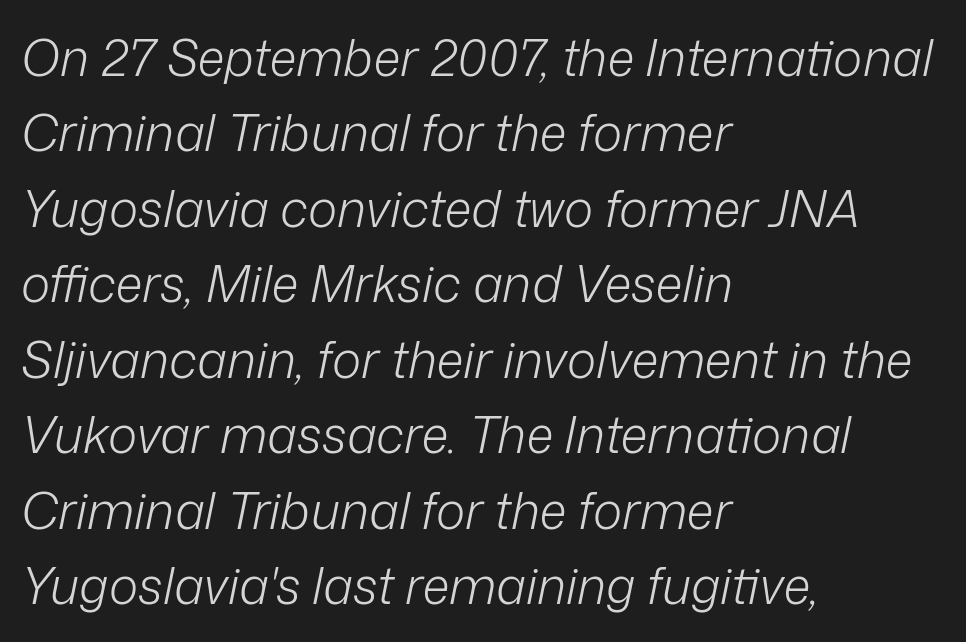
The image shows 50 px light type, italic (leaning right); set left-aligned, normal line spacing (1.51x), normal letter spacing, not underlined; low stroke contrast and a medium x-height.
